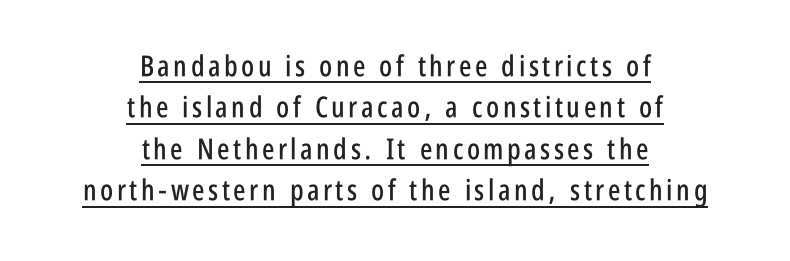
{"serif": "no", "italic": "no", "width": "condensed", "stroke_contrast": "low", "x_height": "large", "monospaced": "no", "underline": "yes", "align": "center", "line_spacing": "normal", "line_spacing_ratio": 1.43, "glyph_px": 29}
